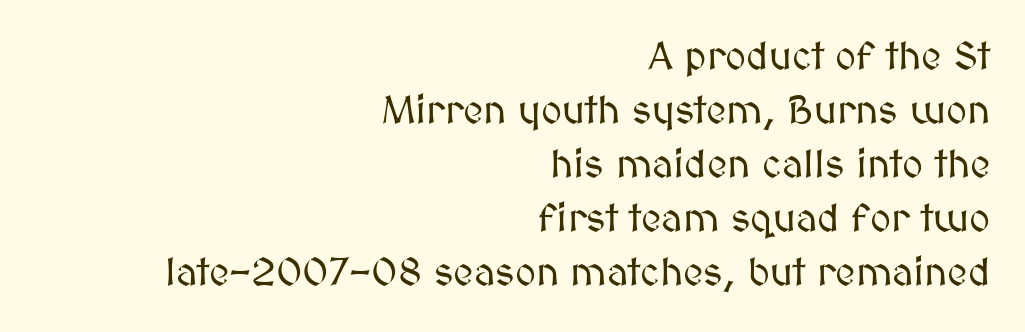
{"italic": "no", "width": "normal", "stroke_contrast": "medium", "x_height": "medium", "monospaced": "no", "underline": "no", "align": "right", "line_spacing": "normal", "line_spacing_ratio": 1.35, "letter_spacing": "normal", "letter_spacing_em": 0.0, "glyph_px": 40}
